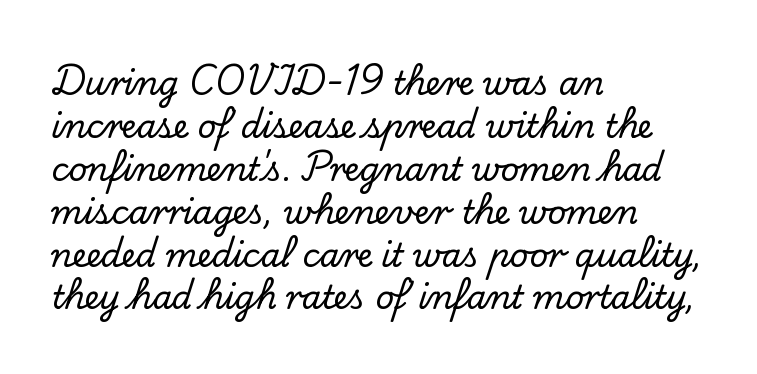
The image shows 32 px serif type; set left-aligned, normal line spacing (1.34x), normal letter spacing, not underlined; low stroke contrast and a small x-height.
